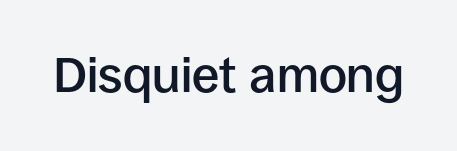
The letters advance in unequal steps, a hallmark of proportional type. The face used here is a semibold: visibly heavier than regular, lighter than bold. Posture: vertical. The string is rendered with underlining switched off. The letters carry no serifs — their stems end cleanly without finishing strokes.
